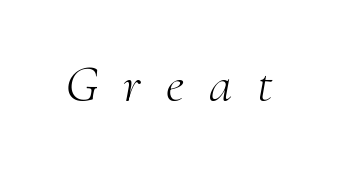
{"serif": "yes", "italic": "yes", "lean": "right", "slant_degrees": 10, "bold": "no", "weight": "light", "width": "normal", "stroke_contrast": "medium", "x_height": "small", "monospaced": "no", "underline": "no", "letter_spacing": "wide", "letter_spacing_em": 0.47, "glyph_px": 53}
